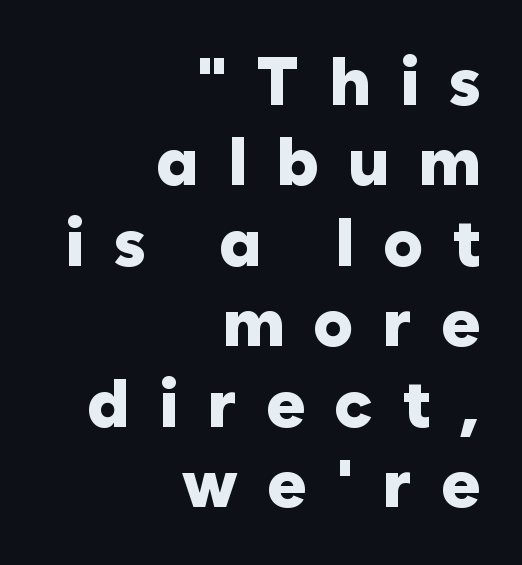
Q: Is the text bold? A: Yes.
Q: Is the text italic (slanted)? A: No, it is upright.
Q: Is the typeface a serif or a sans-serif typeface? A: Sans-serif.
Q: Is the text underlined? A: No.
Q: How is the paragraph aligned? A: Right-aligned.
Q: Is the spacing between letters normal or unusually wide? A: Unusually wide.
Q: Width (condensed, normal, or wide)? A: Normal.
Q: Stroke contrast? A: Low.
Q: x-height? A: Medium.
Q: Monospaced? A: No.
